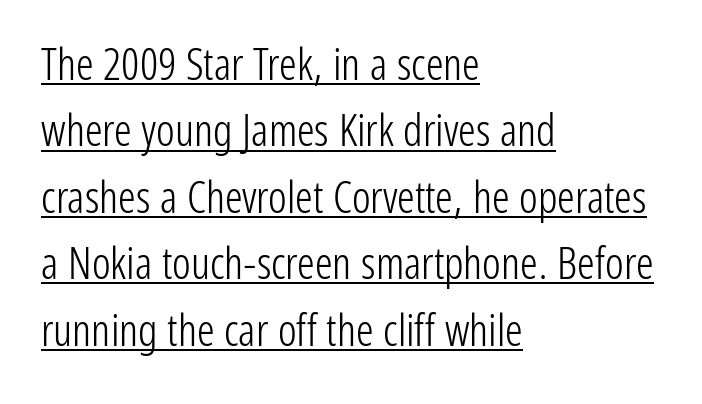
{"serif": "no", "italic": "no", "bold": "no", "weight": "light", "width": "condensed", "stroke_contrast": "low", "x_height": "medium", "monospaced": "no", "underline": "yes", "align": "left", "line_spacing": "normal", "line_spacing_ratio": 1.51, "letter_spacing": "normal", "letter_spacing_em": 0.0, "glyph_px": 44}
